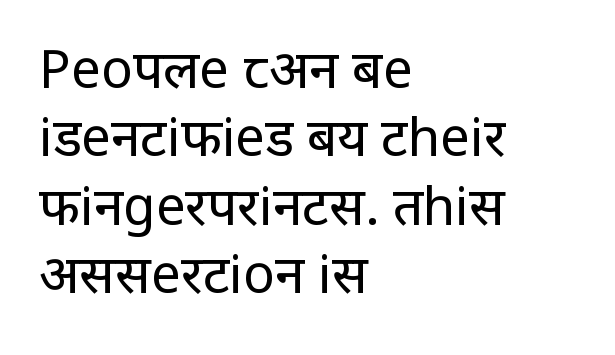
The rendering uses natural spacing where letterforms have individual widths. Teacher's note: observe the even left margin — that is flush-left alignment. The passage shown stacks its lines at a standard gap. Stems here are at most as thick as an everyday book face. The typography opts for an upright posture over an oblique one.
